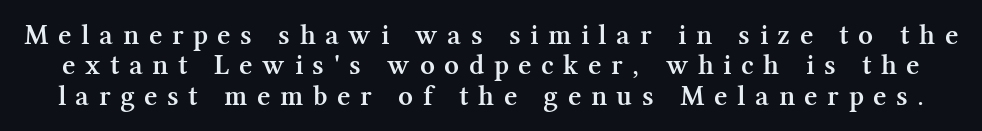
Stems and bowls a touch heavier than normal — semibold. A typesetter would label this face a serif. Upright lettering throughout. Think of a printed novel: that variable character pitch is what you see here. A typesetter would call this leading minimal, almost set solid.
